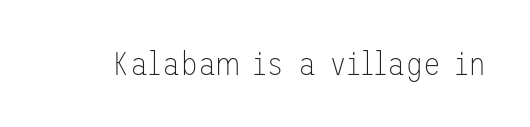
The lettering stays uniformly vertical, giving the passage a roman look. A clean baseline with only descenders dipping below it. The letterforms sit at book weight or below. In terms of letterspacing, this is plain default setting. The glyphs in this specimen are sans serif.
